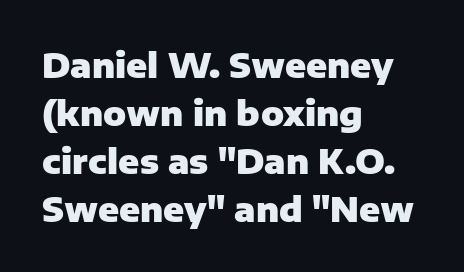
The image shows 34 px heavy sans-serif type, upright; set left-aligned, normal line spacing (1.41x), normal letter spacing, not underlined; low stroke contrast and a medium x-height.
